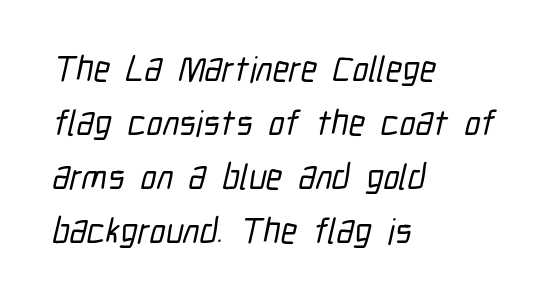
The image shows 36 px condensed sans-serif type; set left-aligned, normal line spacing (1.5x), normal letter spacing, not underlined; low stroke contrast and a medium x-height.
